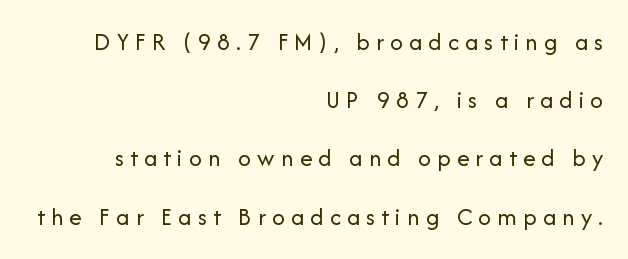
A bare baseline throughout the passage. The space between consecutive lines is lavish. The font's upright variant was chosen for this text. Ink coverage per letter is moderate at most. If you drew a ruler down the right edge, every line would touch it.
